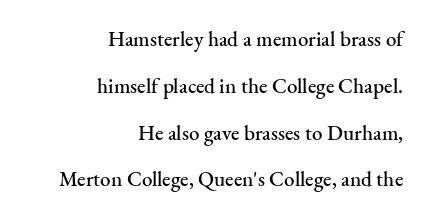
Honestly, there is no underline to notice here at all. The rag falls on the left side of this text block. Is there any slant? The stems are plumb. Students, observe: this is what heavily led, spacious text looks like.
